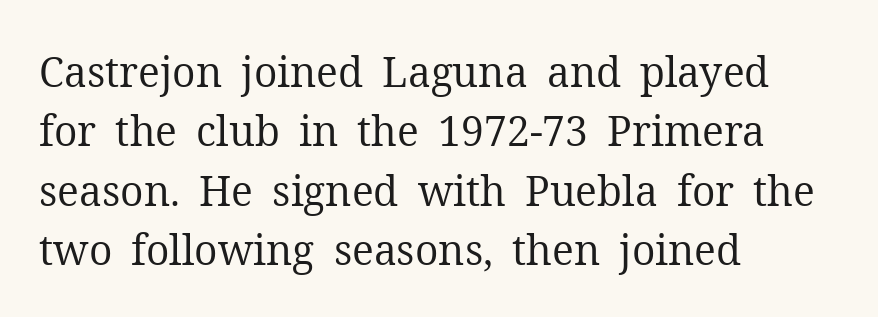
These lines stack with their left ends in a neat column. Stroke terminals: seriffed. A normal amount of white space separates one row of letters from the next. Stems and bowls with no extra thickness — not bold. Glyph-to-glyph distance matches everyday printed text.
